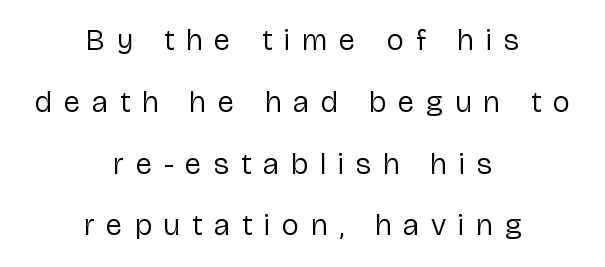
Q: Is the text bold? A: No.
Q: Is the text italic (slanted)? A: No, it is upright.
Q: Is the typeface a serif or a sans-serif typeface? A: Sans-serif.
Q: Is the text underlined? A: No.
Q: How is the paragraph aligned? A: Centered.
Q: Is the spacing between letters normal or unusually wide? A: Unusually wide.
Q: Is the spacing between lines tight, normal or loose? A: Loose.
Q: Width (condensed, normal, or wide)? A: Normal.
Q: Stroke contrast? A: Low.
Q: x-height? A: Medium.
Q: Monospaced? A: No.
